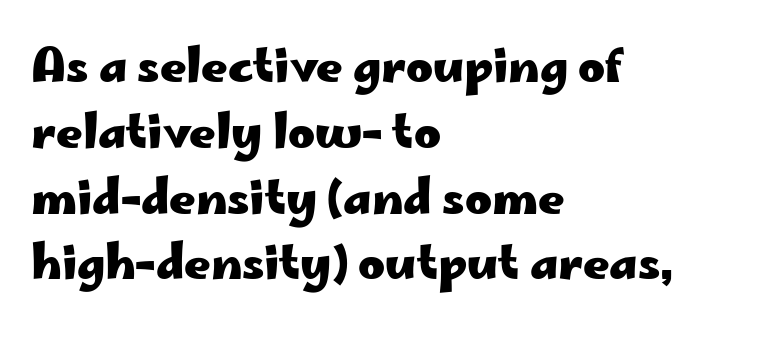
{"serif": "no", "italic": "no", "bold": "yes", "weight": "heavy", "width": "wide", "stroke_contrast": "low", "x_height": "small", "monospaced": "no", "underline": "no", "align": "left", "line_spacing": "normal", "line_spacing_ratio": 1.43, "letter_spacing": "normal", "letter_spacing_em": 0.0, "glyph_px": 46}
